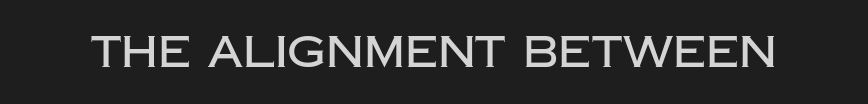
Q: Is the text italic (slanted)? A: No, it is upright.
Q: Is the typeface a serif or a sans-serif typeface? A: Sans-serif.
Q: Is the text underlined? A: No.
Q: Is the spacing between letters normal or unusually wide? A: Normal.
Q: Width (condensed, normal, or wide)? A: Normal.
Q: Stroke contrast? A: Low.
Q: x-height? A: Large.
Q: Monospaced? A: No.
